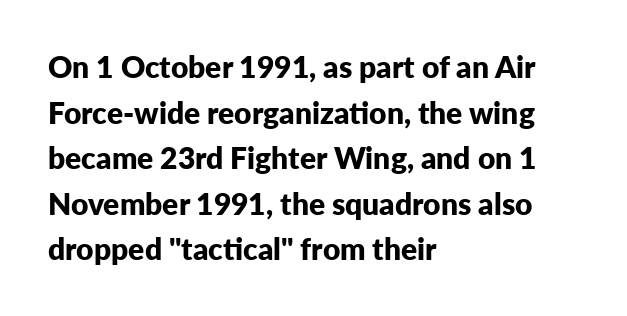
The image shows 30 px bold sans-serif type, upright; set left-aligned, normal line spacing (1.52x), normal letter spacing, not underlined; low stroke contrast and a medium x-height.
